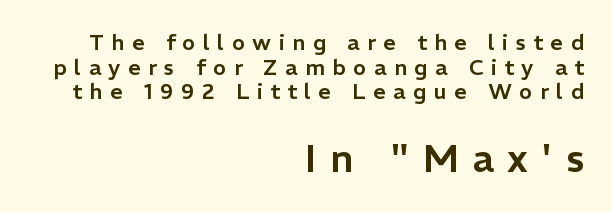
Q: Is the text italic (slanted)? A: No, it is upright.
Q: Is the typeface a serif or a sans-serif typeface? A: Sans-serif.
Q: Is the text underlined? A: No.
Q: How is the paragraph aligned? A: Right-aligned.
Q: Is the spacing between letters normal or unusually wide? A: Unusually wide.
Q: Is the spacing between lines tight, normal or loose? A: Tight.
Q: Which block of text is set in a larger size, the first (top) or the second (bottom)? A: The second (bottom) one.
Q: Width (condensed, normal, or wide)? A: Normal.
Q: Stroke contrast? A: Low.
Q: x-height? A: Medium.
Q: Monospaced? A: No.
